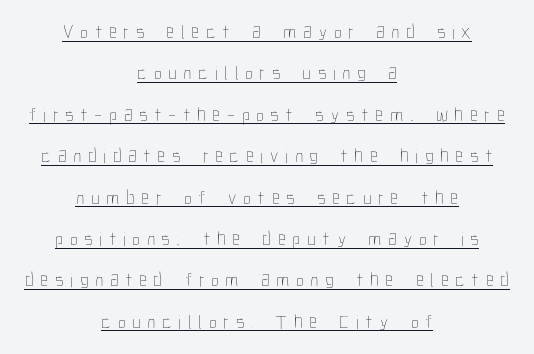
The lettering stays uniformly vertical, giving the passage a roman look. Each line is balanced around a shared central axis. The glyphs are accompanied by a horizontal stroke just below them. Quick note: interline space is abundant.
